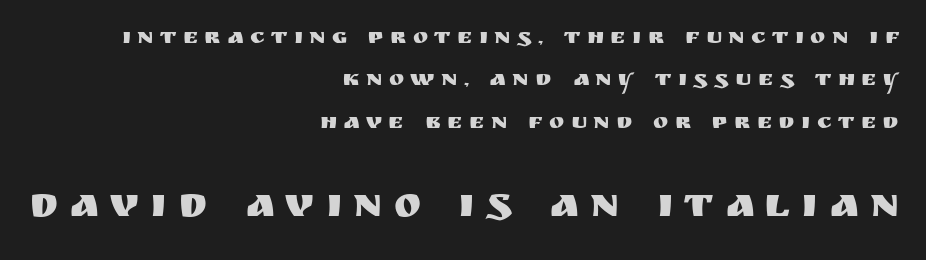
Q: Is the text italic (slanted)? A: No, it is upright.
Q: Is the typeface a serif or a sans-serif typeface? A: Sans-serif.
Q: Is the text underlined? A: No.
Q: How is the paragraph aligned? A: Right-aligned.
Q: Is the spacing between letters normal or unusually wide? A: Unusually wide.
Q: Which block of text is set in a larger size, the first (top) or the second (bottom)? A: The second (bottom) one.
Q: Width (condensed, normal, or wide)? A: Normal.
Q: Stroke contrast? A: Medium.
Q: x-height? A: Large.
Q: Monospaced? A: No.
